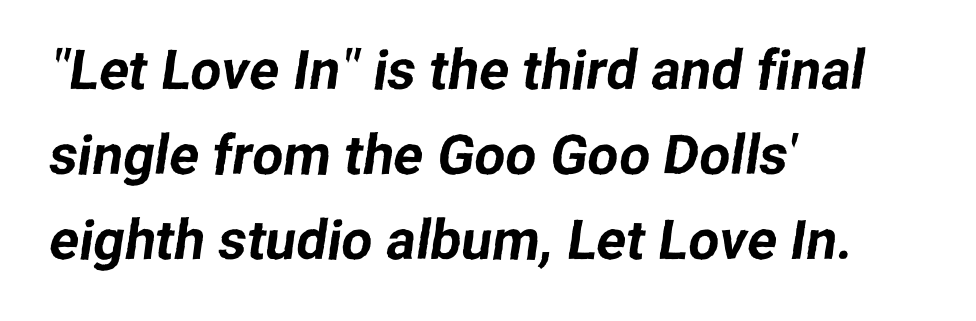
The passage shown is typeset with a sans-serif family. The typesetter chose a ragged-right arrangement here. The face used here is proportionally spaced, like ordinary book or web type. Whoever set this chose a conventional vertical rhythm. The gap between lines stays unmarked.
